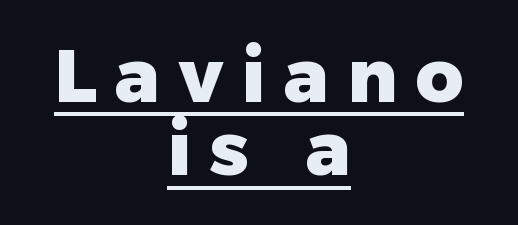
Q: Is the text bold? A: Yes.
Q: Is the text italic (slanted)? A: No, it is upright.
Q: Is the typeface a serif or a sans-serif typeface? A: Sans-serif.
Q: Is the text underlined? A: Yes.
Q: How is the paragraph aligned? A: Centered.
Q: Is the spacing between letters normal or unusually wide? A: Unusually wide.
Q: Is the spacing between lines tight, normal or loose? A: Tight.
Q: Width (condensed, normal, or wide)? A: Normal.
Q: Stroke contrast? A: Low.
Q: x-height? A: Medium.
Q: Monospaced? A: No.
